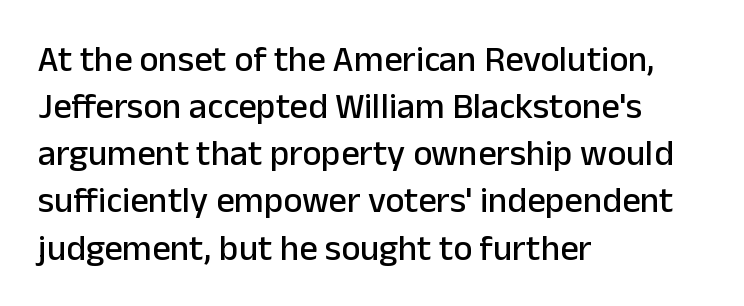
{"serif": "no", "italic": "no", "width": "normal", "stroke_contrast": "low", "x_height": "medium", "monospaced": "no", "underline": "no", "align": "left", "line_spacing": "normal", "line_spacing_ratio": 1.31, "letter_spacing": "normal", "letter_spacing_em": 0.0, "glyph_px": 36}
